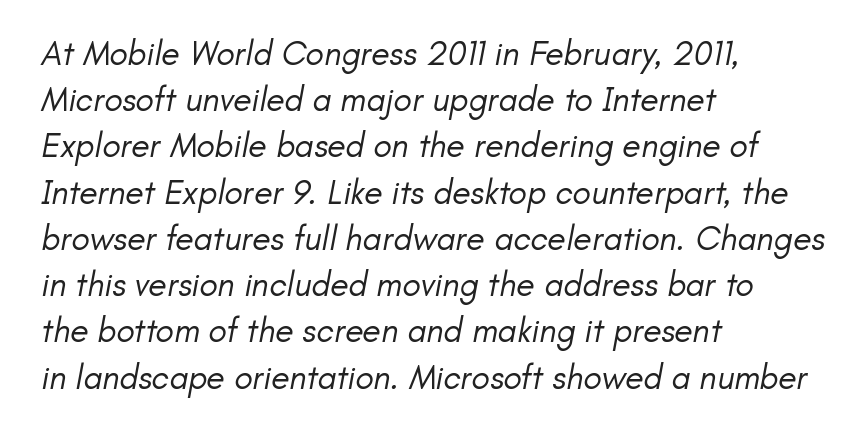
{"serif": "no", "bold": "no", "weight": "regular", "width": "normal", "stroke_contrast": "low", "x_height": "small", "monospaced": "no", "underline": "no", "align": "left", "line_spacing": "normal", "line_spacing_ratio": 1.36, "letter_spacing": "normal", "letter_spacing_em": 0.0, "glyph_px": 34}
